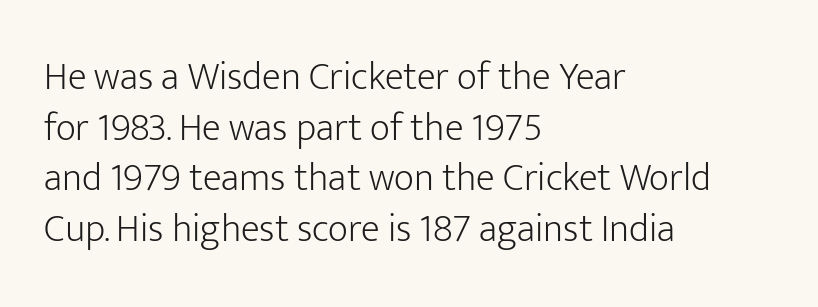
This rendering employs a face without finishing strokes, i.e., a sans-serif. Summary of weight: not heavy and not bold. Has an underline been added? It has not. Italic? Not at all — the glyphs are vertical. Alignment: flush left. You could not count columns in this text — the font is proportionally spaced.
